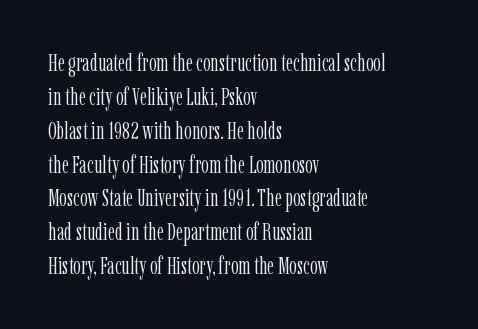
Decoration check: the copy has no underline. Teacher's note: observe the even left margin — that is flush-left alignment. Interline gaps are of average width in this sample. No chunkiness to these letters — they're not bold. These lines were composed using upright roman letters.
